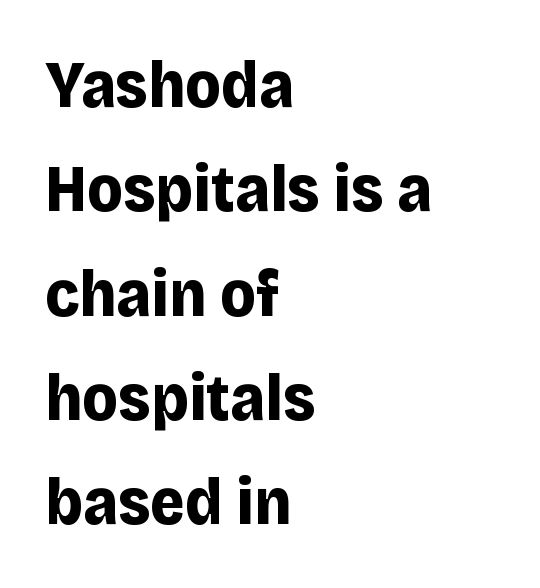
Q: Is the text bold? A: Yes.
Q: Is the text italic (slanted)? A: No, it is upright.
Q: Is the typeface a serif or a sans-serif typeface? A: Sans-serif.
Q: Is the text underlined? A: No.
Q: How is the paragraph aligned? A: Left-aligned.
Q: Is the spacing between letters normal or unusually wide? A: Normal.
Q: Is the spacing between lines tight, normal or loose? A: Normal.
Q: Width (condensed, normal, or wide)? A: Normal.
Q: Stroke contrast? A: Low.
Q: x-height? A: Large.
Q: Monospaced? A: No.
